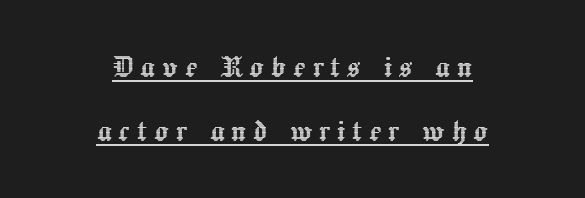
Ordinary non-slanted type is in use. Compared with a flush-left layout, this one balances lines on the center instead. Proportional: the letters do not fall into vertical columns. Descenders here cross a horizontal rule under the line.
